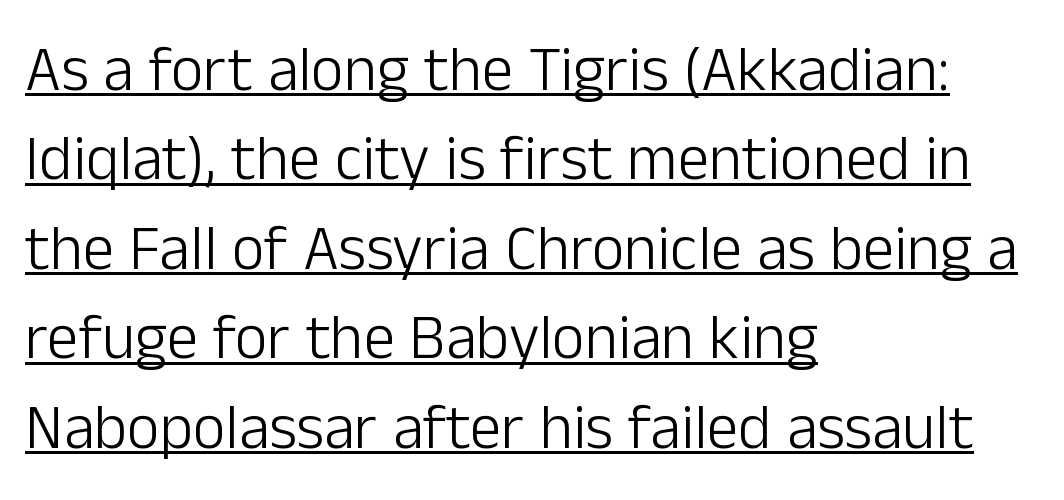
Q: Is the text bold? A: No.
Q: Is the text italic (slanted)? A: No, it is upright.
Q: Is the typeface a serif or a sans-serif typeface? A: Sans-serif.
Q: Is the text underlined? A: Yes.
Q: How is the paragraph aligned? A: Left-aligned.
Q: Is the spacing between letters normal or unusually wide? A: Normal.
Q: Is the spacing between lines tight, normal or loose? A: Normal.
Q: Width (condensed, normal, or wide)? A: Normal.
Q: Stroke contrast? A: Low.
Q: x-height? A: Medium.
Q: Monospaced? A: No.
